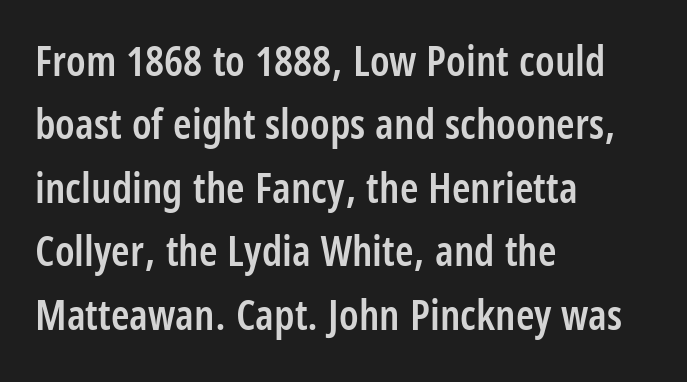
The image shows 42 px semibold, condensed sans-serif type, upright; set left-aligned, normal line spacing (1.51x), normal letter spacing, not underlined; low stroke contrast and a large x-height.
